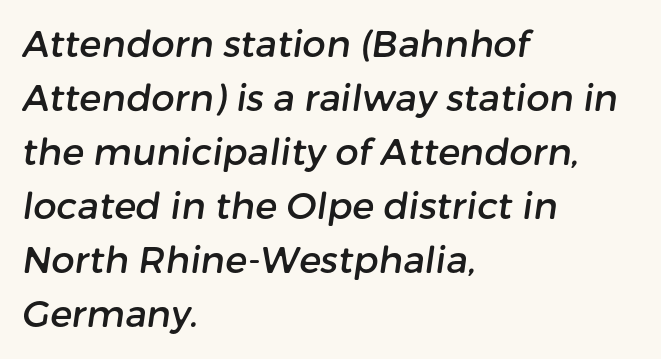
The image shows 37 px sans-serif type; set left-aligned, normal line spacing (1.46x), normal letter spacing, not underlined; low stroke contrast and a medium x-height.
